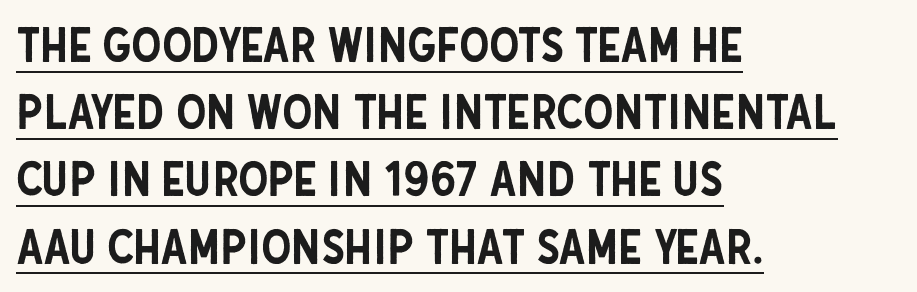
The image shows 48 px condensed sans-serif type, upright; set left-aligned, normal line spacing (1.4x), normal letter spacing, underlined; low stroke contrast and a large x-height.
